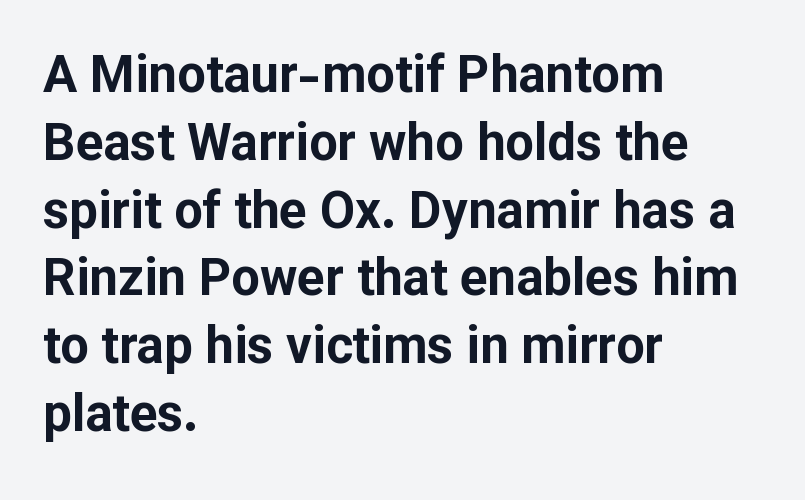
Varying glyph widths throughout — classic text-font behaviour. Typographic density is high because the face is bold. Compared with a centered layout, this one pins lines to the left instead. Notice how the stems are strictly vertical — no italics here.
